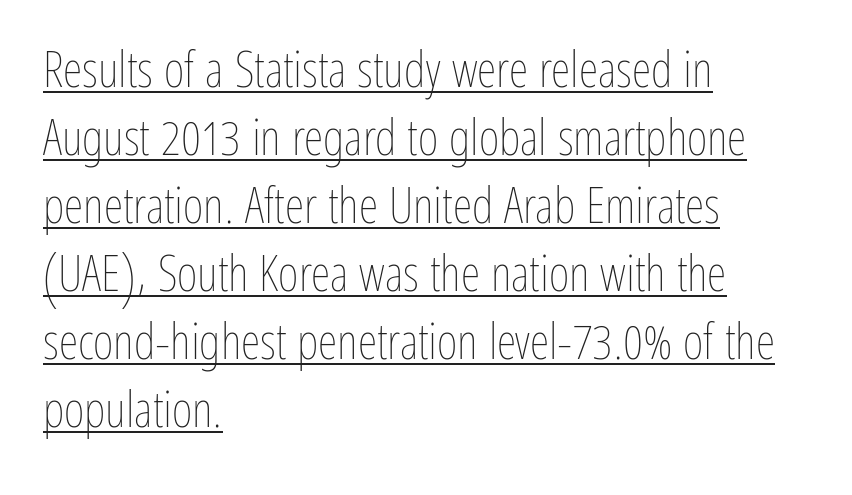
Q: Is the text bold? A: No.
Q: Is the text italic (slanted)? A: No, it is upright.
Q: Is the text underlined? A: Yes.
Q: How is the paragraph aligned? A: Left-aligned.
Q: Is the spacing between letters normal or unusually wide? A: Normal.
Q: Is the spacing between lines tight, normal or loose? A: Normal.
Q: Width (condensed, normal, or wide)? A: Condensed.
Q: Stroke contrast? A: Low.
Q: x-height? A: Medium.
Q: Monospaced? A: No.
